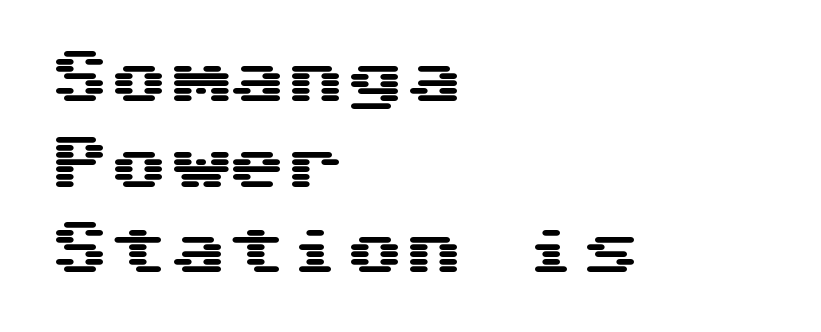
The typography opts for an upright posture over an oblique one. Clear beneath every line of the passage. Is this a sans? Yes — the strokes have no serifs. The ragged edge is on the right, which tells us the setting is flush left.
